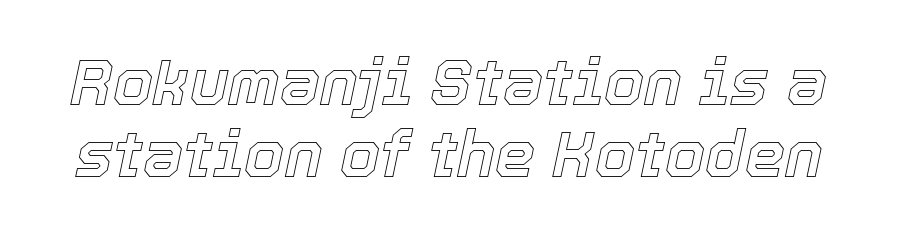
Spacing verdict: proportional, widths tailored to each character. The gap between lines stays unmarked. Regarding leading, the lines here are crowded together. In terms of posture, this sample is oblique.
